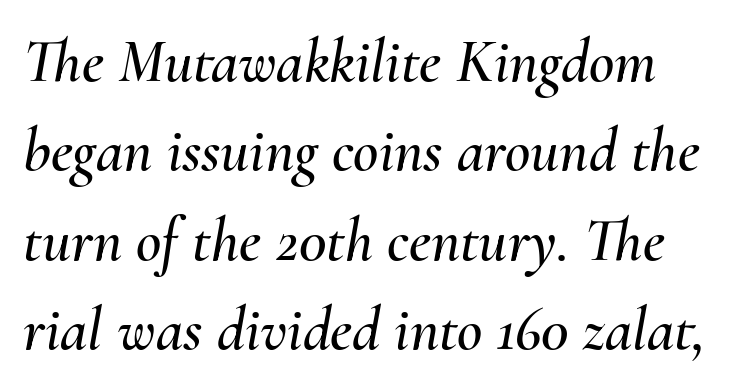
Q: Is the text italic (slanted)? A: Yes, it leans right by about 10 degrees.
Q: Is the text underlined? A: No.
Q: Is the spacing between letters normal or unusually wide? A: Normal.
Q: Is the spacing between lines tight, normal or loose? A: Normal.
Q: Width (condensed, normal, or wide)? A: Normal.
Q: Stroke contrast? A: Medium.
Q: x-height? A: Small.
Q: Monospaced? A: No.
